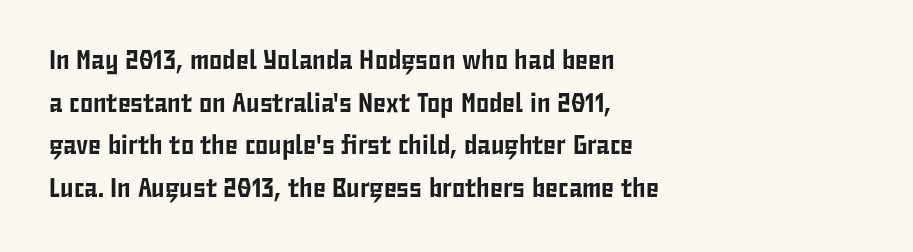
{"italic": "no", "underline": "no", "align": "left", "line_spacing": "normal", "line_spacing_ratio": 1.58, "letter_spacing": "normal", "letter_spacing_em": 0.0, "glyph_px": 27}
